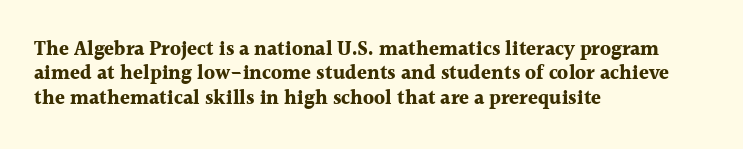
Q: Is the text bold? A: Yes.
Q: Is the text italic (slanted)? A: No, it is upright.
Q: Is the text underlined? A: No.
Q: How is the paragraph aligned? A: Left-aligned.
Q: Is the spacing between letters normal or unusually wide? A: Normal.
